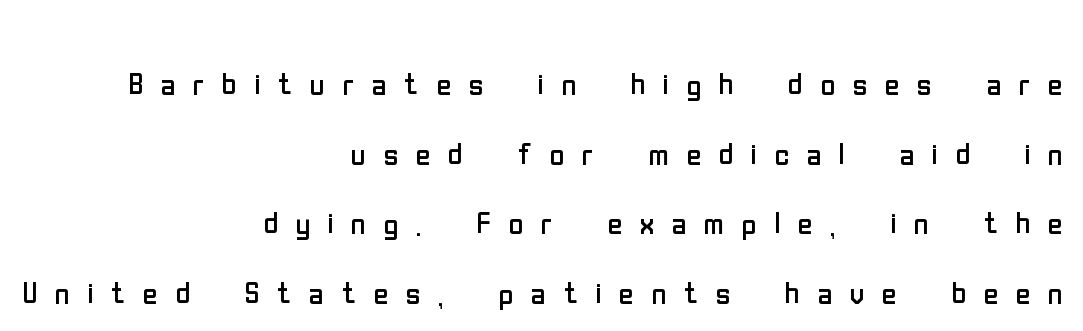
The image shows 40 px regular-weight, condensed sans-serif type, upright; set right-aligned, line spacing 1.74x, unusually wide letter spacing (+0.44 em), not underlined; low stroke contrast and a medium x-height.
